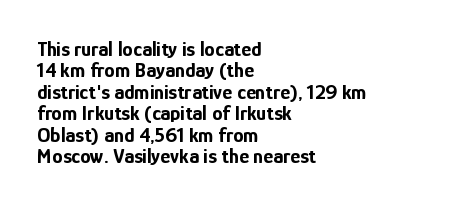
Q: Is the text bold? A: Yes.
Q: Is the text italic (slanted)? A: No, it is upright.
Q: Is the text underlined? A: No.
Q: How is the paragraph aligned? A: Left-aligned.
Q: Is the spacing between letters normal or unusually wide? A: Normal.
Q: Is the spacing between lines tight, normal or loose? A: Tight.
